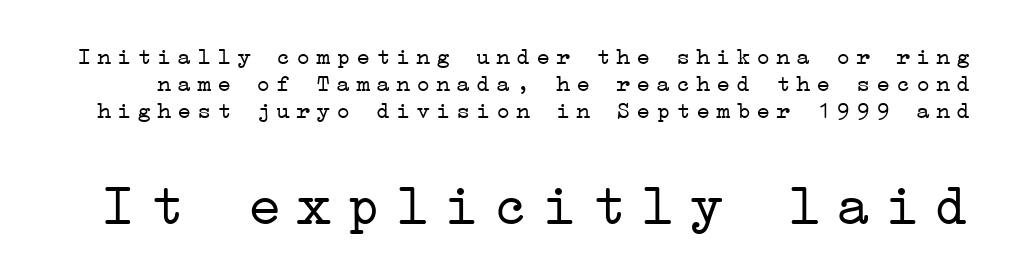
Two sizes are in play, and the larger belongs to the second block. Stems here are at most as thick as an everyday book face. I'd call this a serif setting — the letters wear small feet. What's the leading like? Squeezed, with rows nearly overlapping. Has an underline been added? It has not.
